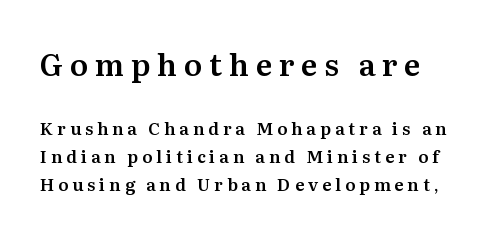
Q: Is the text italic (slanted)? A: No, it is upright.
Q: Is the typeface a serif or a sans-serif typeface? A: Serif.
Q: Is the text underlined? A: No.
Q: Is the spacing between letters normal or unusually wide? A: Unusually wide.
Q: Is the spacing between lines tight, normal or loose? A: Normal.
Q: Which block of text is set in a larger size, the first (top) or the second (bottom)? A: The first (top) one.
Q: Width (condensed, normal, or wide)? A: Normal.
Q: Stroke contrast? A: Medium.
Q: x-height? A: Medium.
Q: Monospaced? A: No.
